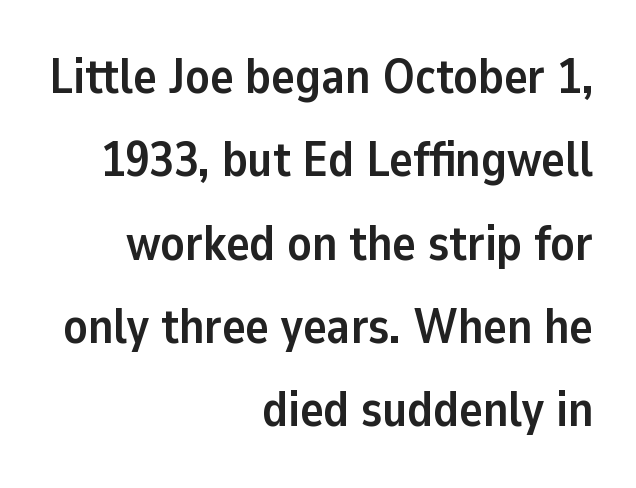
Q: Is the text bold? A: Yes.
Q: Is the text italic (slanted)? A: No, it is upright.
Q: Is the typeface a serif or a sans-serif typeface? A: Sans-serif.
Q: Is the text underlined? A: No.
Q: How is the paragraph aligned? A: Right-aligned.
Q: Is the spacing between letters normal or unusually wide? A: Normal.
Q: Is the spacing between lines tight, normal or loose? A: Normal.
Q: Width (condensed, normal, or wide)? A: Normal.
Q: Stroke contrast? A: Low.
Q: x-height? A: Medium.
Q: Monospaced? A: No.
